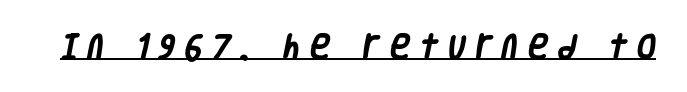
{"bold": "yes", "underline": "yes", "letter_spacing": "wide", "letter_spacing_em": 0.39, "glyph_px": 27}
